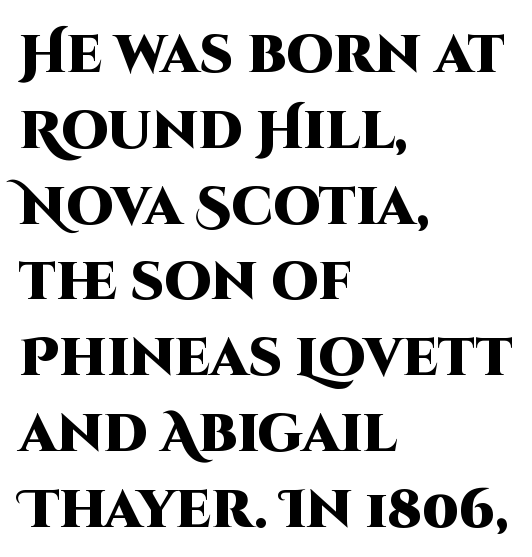
These lines were composed using upright roman letters. The designer left line spacing at the default. Glance below the letters and you will spot only blank space. Think of a printed novel: that variable character pitch is what you see here. Letterform terminals end flat and unadorned throughout the passage.
